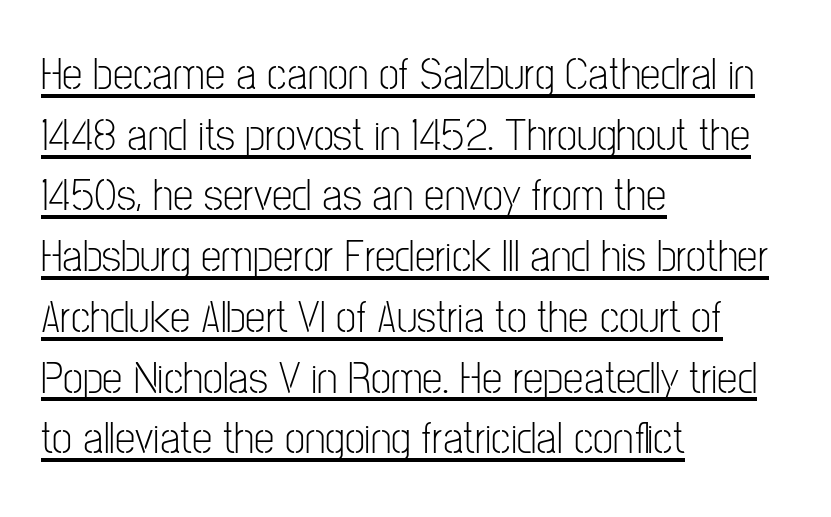
Q: Is the text bold? A: No.
Q: Is the text italic (slanted)? A: No, it is upright.
Q: Is the typeface a serif or a sans-serif typeface? A: Sans-serif.
Q: Is the text underlined? A: Yes.
Q: How is the paragraph aligned? A: Left-aligned.
Q: Is the spacing between letters normal or unusually wide? A: Normal.
Q: Is the spacing between lines tight, normal or loose? A: Normal.
Q: Width (condensed, normal, or wide)? A: Condensed.
Q: Stroke contrast? A: Low.
Q: x-height? A: Medium.
Q: Monospaced? A: No.
